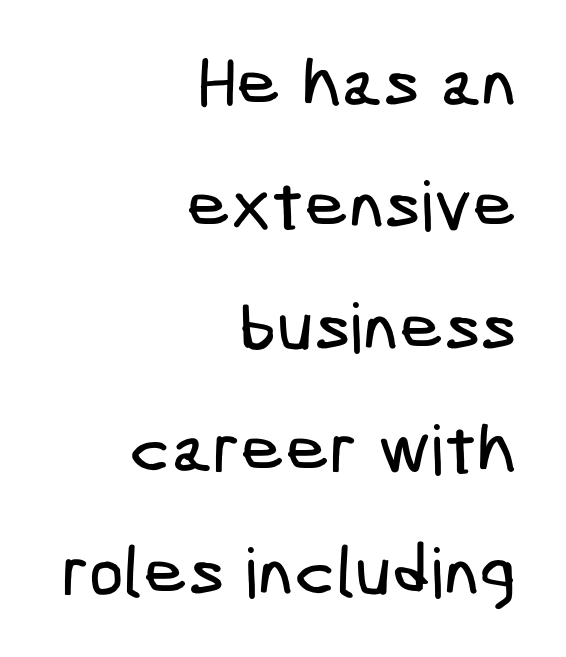
{"serif": "no", "width": "condensed", "stroke_contrast": "low", "x_height": "medium", "underline": "no", "align": "right", "line_spacing_ratio": 1.77, "letter_spacing": "normal", "letter_spacing_em": 0.0, "glyph_px": 69}
